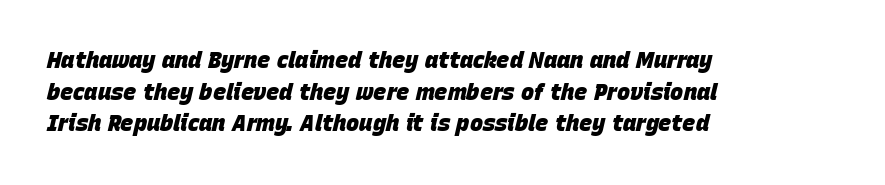
In terms of letterspacing, this is plain default setting. Line spacing here is normal. Layout note: lines flush left. Notice how the stems are inclined rather than vertical — that's the hallmark of italics. Strokes here are thick enough to call this a true bold. Nobody drew a line under any word here.
